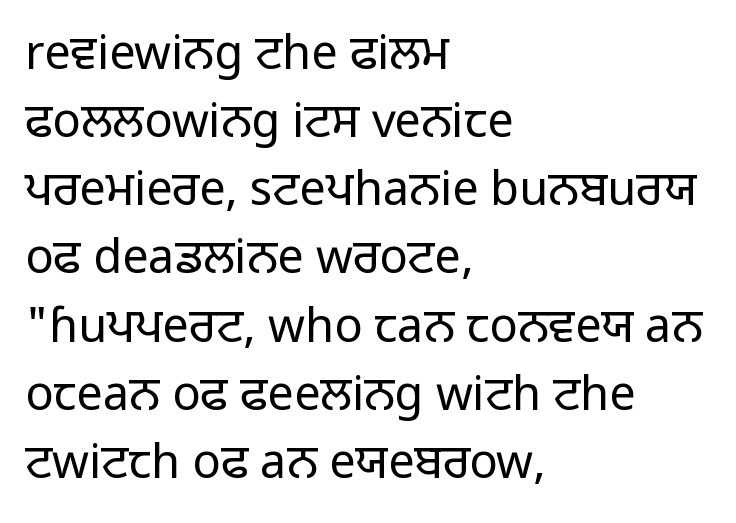
{"serif": "no", "italic": "no", "bold": "no", "weight": "regular", "width": "normal", "stroke_contrast": "low", "x_height": "medium", "monospaced": "no", "underline": "no", "align": "left", "line_spacing": "normal", "line_spacing_ratio": 1.45, "letter_spacing": "normal", "letter_spacing_em": 0.0, "glyph_px": 47}
